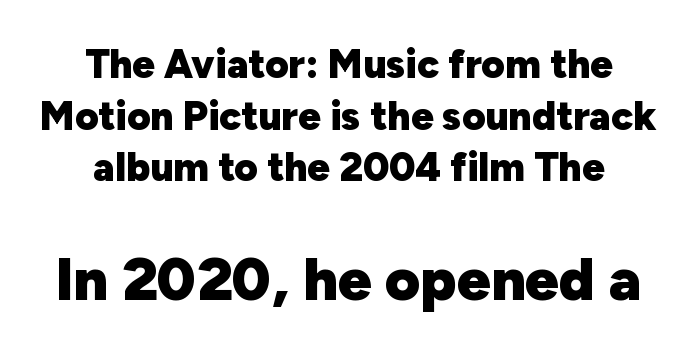
{"serif": "no", "italic": "no", "bold": "yes", "weight": "heavy", "width": "normal", "stroke_contrast": "low", "x_height": "medium", "monospaced": "no", "underline": "no", "line_spacing": "normal", "line_spacing_ratio": 1.29, "letter_spacing": "normal", "letter_spacing_em": 0.0, "larger_block": "second", "size_ratio": 1.5, "glyph_px": 60}
